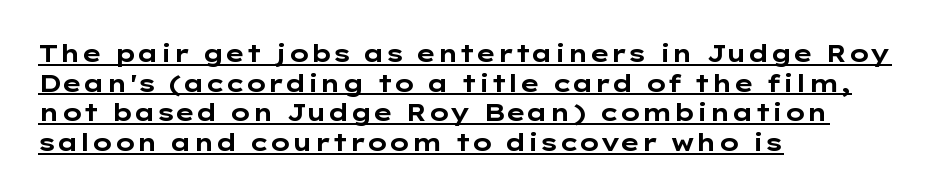
Q: Is the text bold? A: Yes.
Q: Is the text italic (slanted)? A: No, it is upright.
Q: Is the text underlined? A: Yes.
Q: How is the paragraph aligned? A: Left-aligned.
Q: Is the spacing between letters normal or unusually wide? A: Normal.
